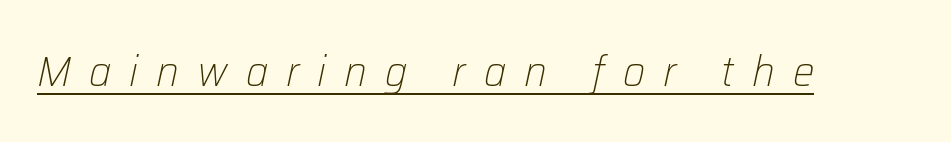
The image shows 43 px light type, italic (leaning right); set unusually wide letter spacing (+0.42 em), underlined; low stroke contrast and a medium x-height.
